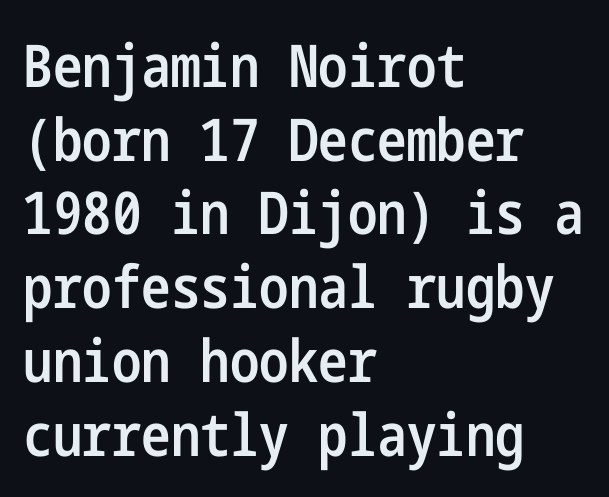
The glyphs are unaccompanied by any horizontal stroke below them. Are there feet on the stems? There aren't — it's a sans. The line-height multiplier appears to be the usual default. Horizontally, the lines are justified to the leading edge only.
